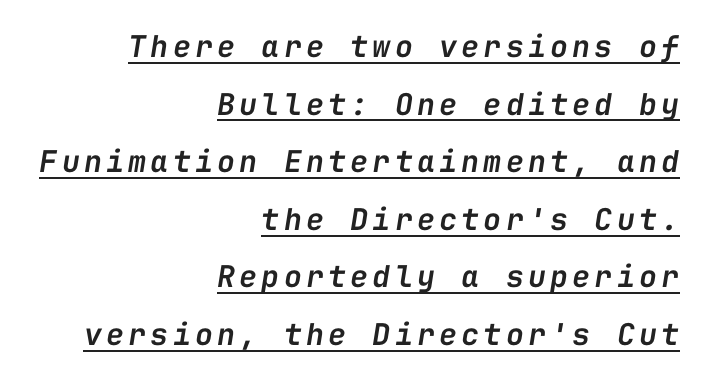
Q: Is the text bold? A: Semi-bold.
Q: Is the text italic (slanted)? A: Yes, it leans right by about 9 degrees.
Q: Is the text underlined? A: Yes.
Q: How is the paragraph aligned? A: Right-aligned.
Q: Is the spacing between lines tight, normal or loose? A: Loose.
Q: Width (condensed, normal, or wide)? A: Normal.
Q: Stroke contrast? A: Low.
Q: x-height? A: Medium.
Q: Monospaced? A: Yes.
